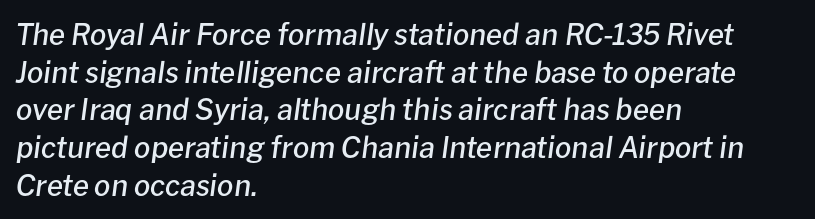
{"italic": "yes", "lean": "right", "slant_degrees": 8, "bold": "semi", "weight": "semibold", "width": "normal", "stroke_contrast": "low", "x_height": "medium", "monospaced": "no", "underline": "no", "align": "left", "line_spacing": "normal", "line_spacing_ratio": 1.3, "letter_spacing": "normal", "letter_spacing_em": 0.0, "glyph_px": 29}
